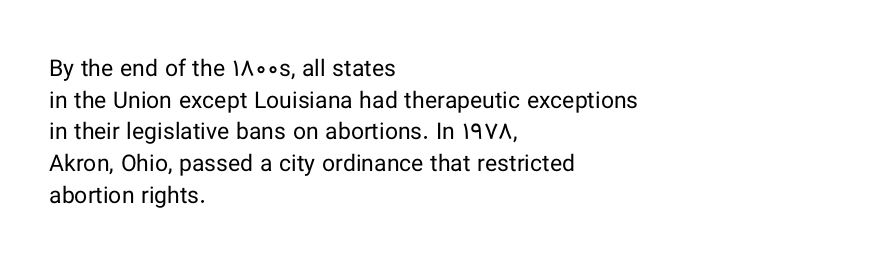
The image shows 23 px text type, upright; set left-aligned, normal line spacing (1.38x), normal letter spacing, not underlined.
